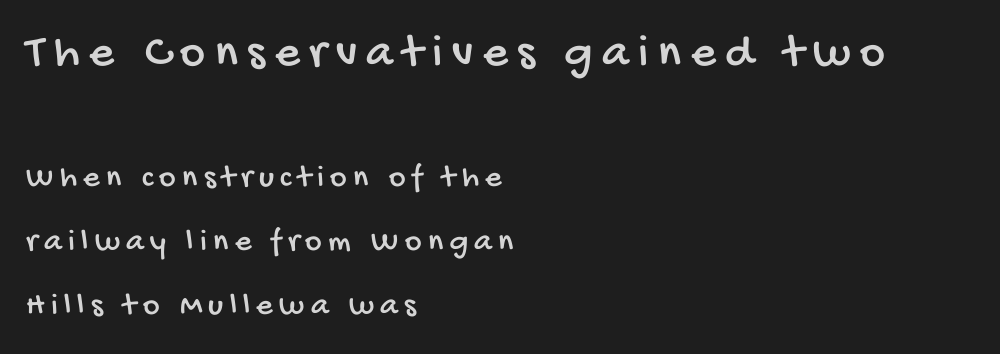
{"serif": "no", "width": "condensed", "stroke_contrast": "low", "x_height": "large", "monospaced": "no", "underline": "no", "align": "left", "line_spacing": "loose", "line_spacing_ratio": 2.0, "letter_spacing": "wide", "letter_spacing_em": 0.2, "larger_block": "first", "size_ratio": 1.5, "glyph_px": 48}
